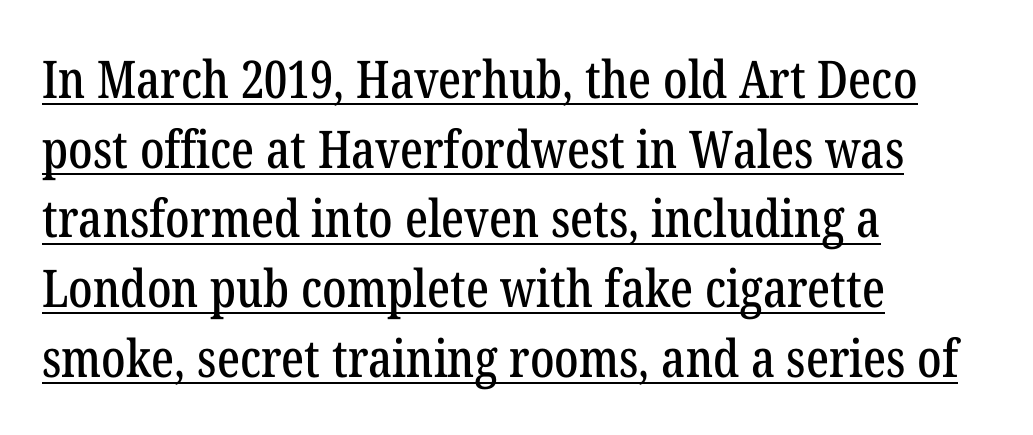
{"serif": "yes", "italic": "no", "width": "condensed", "stroke_contrast": "low", "x_height": "medium", "monospaced": "no", "underline": "yes", "align": "left", "line_spacing": "normal", "line_spacing_ratio": 1.34, "letter_spacing": "normal", "letter_spacing_em": 0.0, "glyph_px": 52}
